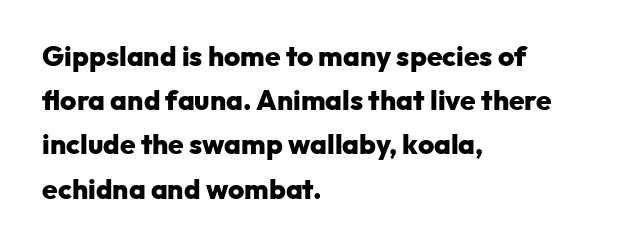
Characters follow at the spacing the type designer built in. Successive baselines arrive at the customary interval. These lines are rendered in a variable-pitch font. A student would call this left alignment; a typographer would say flush left, rag right. Clear beneath every line of the passage. The face used here is a sans, in the tradition of grotesques and geometrics.
